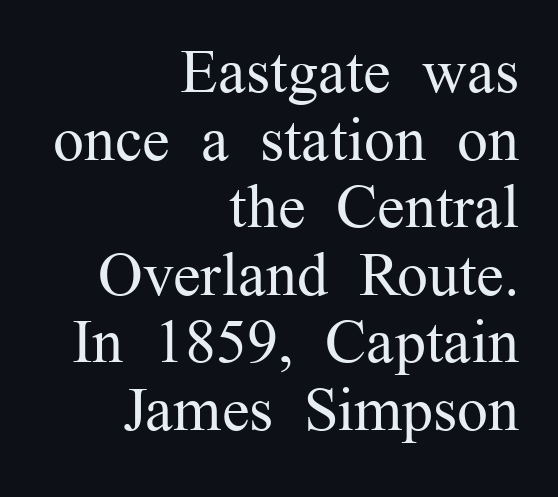
The image shows 62 px regular-weight serif type, upright; set right-aligned, tight line spacing (1.09x), normal letter spacing, not underlined; medium stroke contrast and a medium x-height.
